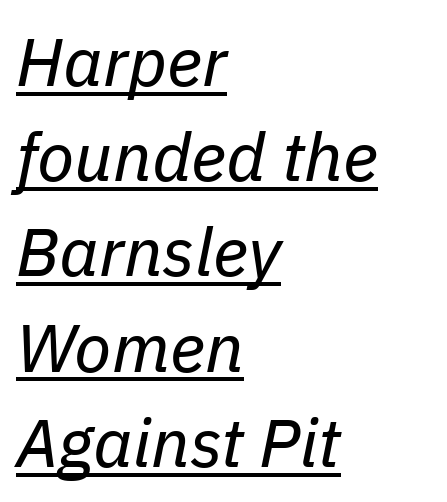
Decoration check: the copy is underlined. Vertical stems look standard width or narrower in stroke. Look at the tracking — it's just the regular setting, nothing added. Is this a fixed-width face? No — the glyphs have proportional, varying widths. The typesetter chose a ragged-right arrangement here. Rows of type keep a routine distance in the vertical direction.
